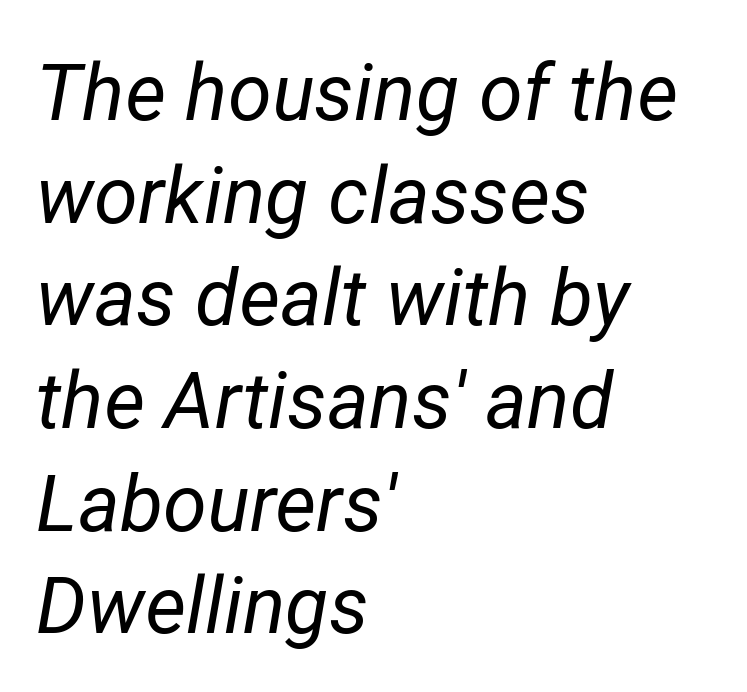
{"italic": "yes", "lean": "right", "slant_degrees": 12, "bold": "no", "weight": "regular", "width": "normal", "stroke_contrast": "low", "x_height": "medium", "monospaced": "no", "underline": "no", "align": "left", "line_spacing": "normal", "line_spacing_ratio": 1.3, "letter_spacing": "normal", "letter_spacing_em": 0.0, "glyph_px": 79}
